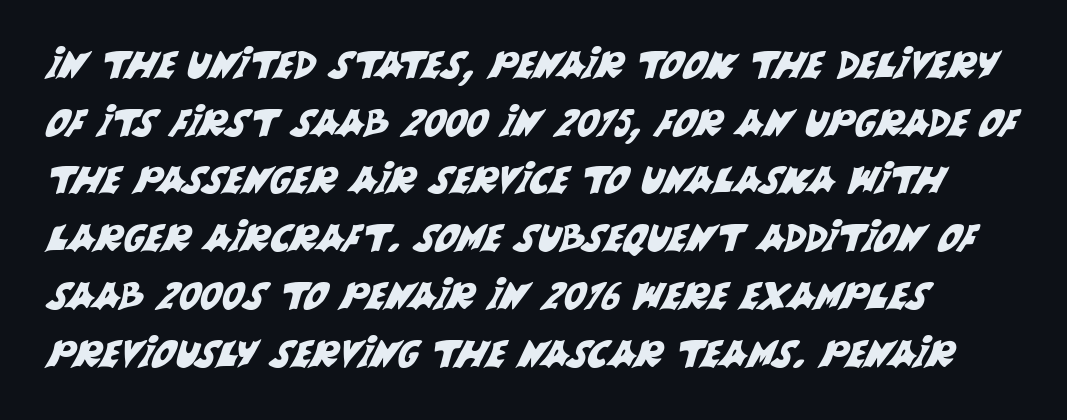
The space between consecutive lines is moderate. Students, note that the glyphs here touch the page at normal intervals. Bare-footed words on every line. Note the varied advance widths — an 'i' is clearly narrower than an 'm'.
